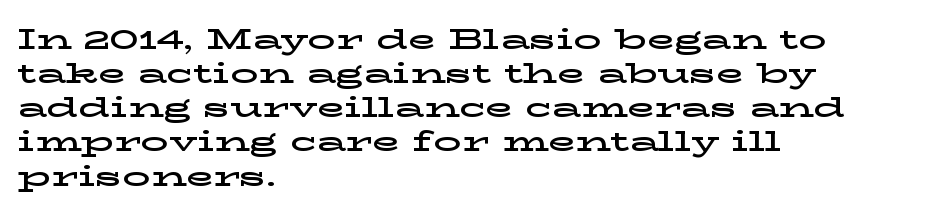
{"serif": "yes", "italic": "no", "width": "wide", "stroke_contrast": "low", "x_height": "medium", "monospaced": "no", "underline": "no", "align": "left", "line_spacing_ratio": 1.22, "letter_spacing": "normal", "letter_spacing_em": 0.0, "glyph_px": 28}
